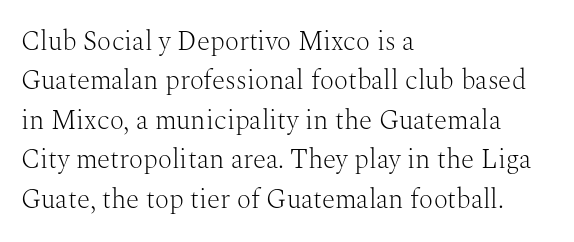
Q: Is the text bold? A: No.
Q: Is the text italic (slanted)? A: No, it is upright.
Q: Is the text underlined? A: No.
Q: How is the paragraph aligned? A: Left-aligned.
Q: Is the spacing between letters normal or unusually wide? A: Normal.
Q: Is the spacing between lines tight, normal or loose? A: Normal.
